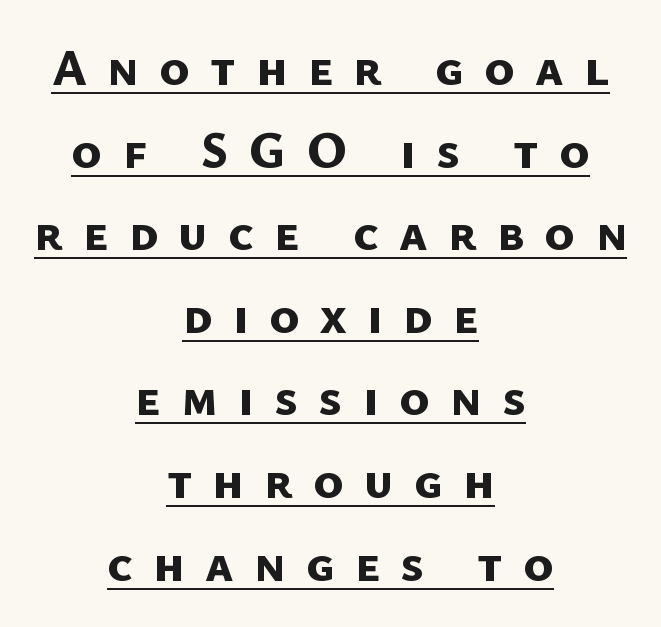
Successive baselines arrive at the customary interval. The type is letterspaced generously, with wide tracking. Heft: maximum for text — a bold. Does a line run under the words? Yes, clearly. Short and long lines alike share a common midpoint.
